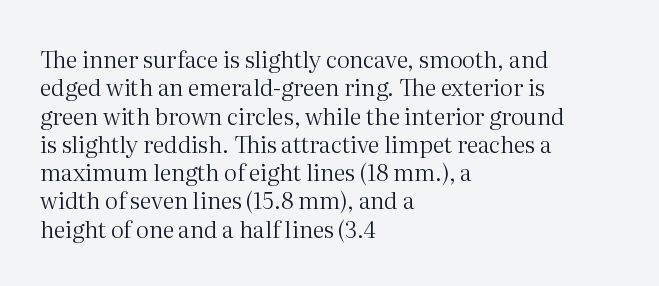
The image shows 23 px text type, upright; set left-aligned, line spacing 1.23x, normal letter spacing, not underlined.
